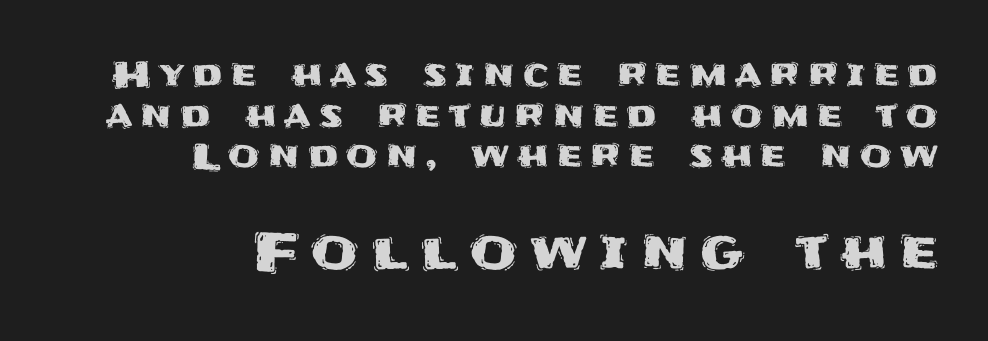
The paragraph shown leans on its right margin. Proportional: the letters do not fall into vertical columns. Words float on clear page, feet unadorned. This rendering employs a face without finishing strokes, i.e., a sans-serif. The tracking jumps out immediately: characters are airy and widely separated.
